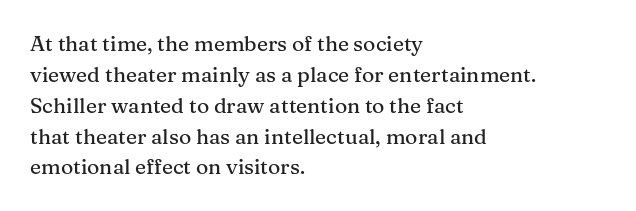
{"italic": "no", "underline": "no", "align": "left", "line_spacing": "normal", "line_spacing_ratio": 1.47, "letter_spacing": "normal", "letter_spacing_em": 0.0, "glyph_px": 21}
